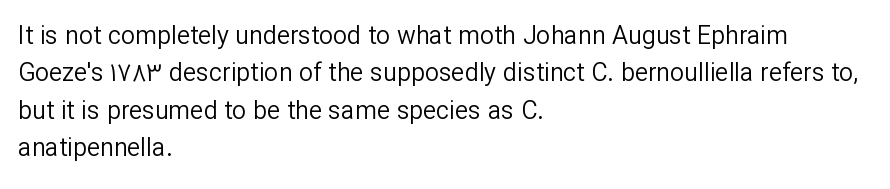
{"italic": "no", "bold": "no", "underline": "no", "align": "left", "line_spacing": "normal", "line_spacing_ratio": 1.5, "letter_spacing": "normal", "letter_spacing_em": 0.0, "glyph_px": 25}
